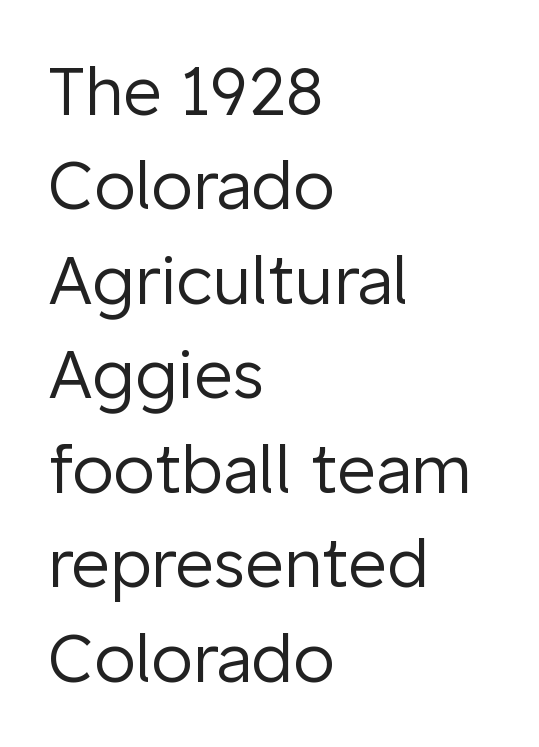
The image shows 67 px regular-weight sans-serif type, upright; set left-aligned, normal line spacing (1.41x), normal letter spacing, not underlined; low stroke contrast and a medium x-height.
